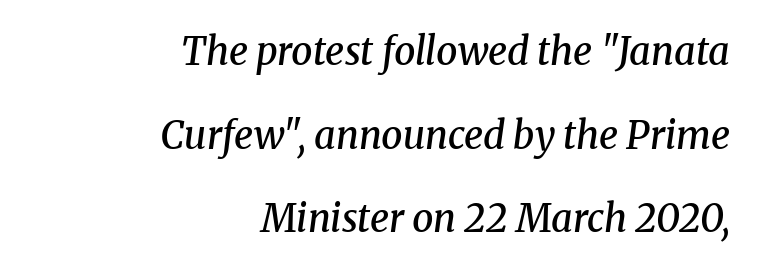
The image shows 38 px semibold serif type, italic (leaning right); set right-aligned, loose line spacing (2.2x), normal letter spacing, not underlined; medium stroke contrast and a medium x-height.
